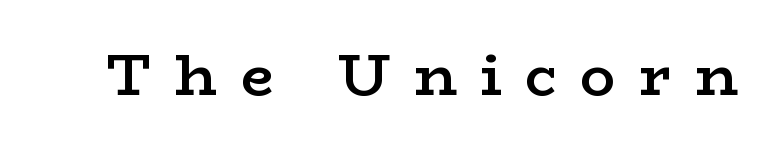
Q: Is the text bold? A: Semi-bold.
Q: Is the text italic (slanted)? A: No, it is upright.
Q: Is the typeface a serif or a sans-serif typeface? A: Serif.
Q: Is the text underlined? A: No.
Q: Is the spacing between letters normal or unusually wide? A: Unusually wide.
Q: Width (condensed, normal, or wide)? A: Wide.
Q: Stroke contrast? A: Low.
Q: x-height? A: Medium.
Q: Monospaced? A: No.
